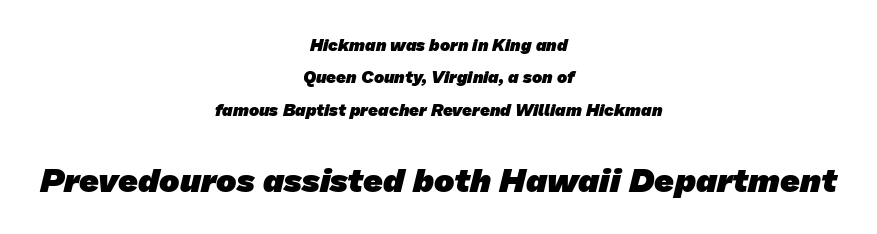
{"serif": "no", "bold": "yes", "weight": "heavy", "width": "normal", "stroke_contrast": "low", "x_height": "medium", "monospaced": "no", "underline": "no", "align": "center", "line_spacing": "loose", "line_spacing_ratio": 1.9, "letter_spacing": "normal", "letter_spacing_em": 0.0, "larger_block": "second", "size_ratio": 2.0, "glyph_px": 34}
